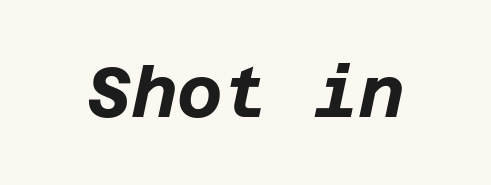
{"italic": "yes", "lean": "right", "slant_degrees": 12, "bold": "yes", "weight": "bold", "width": "normal", "stroke_contrast": "low", "x_height": "large", "underline": "no", "letter_spacing": "normal", "letter_spacing_em": 0.0, "glyph_px": 70}
